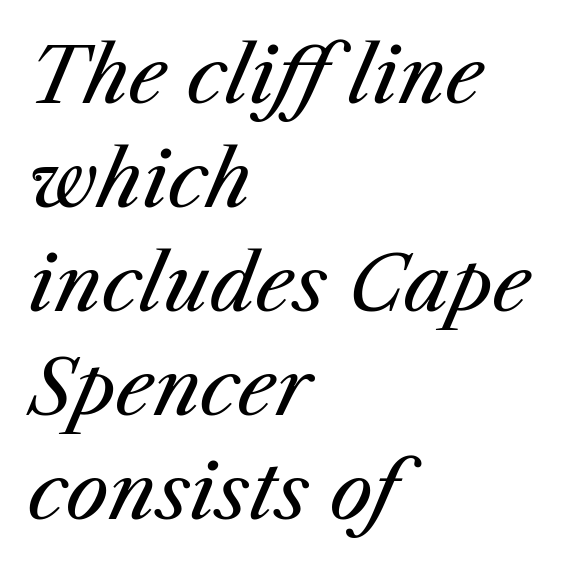
Q: Is the text bold? A: No.
Q: Is the text italic (slanted)? A: Yes, it leans right by about 25 degrees.
Q: Is the text underlined? A: No.
Q: How is the paragraph aligned? A: Left-aligned.
Q: Is the spacing between letters normal or unusually wide? A: Normal.
Q: Is the spacing between lines tight, normal or loose? A: Normal.
Q: Width (condensed, normal, or wide)? A: Normal.
Q: Stroke contrast? A: Medium.
Q: x-height? A: Medium.
Q: Monospaced? A: No.
